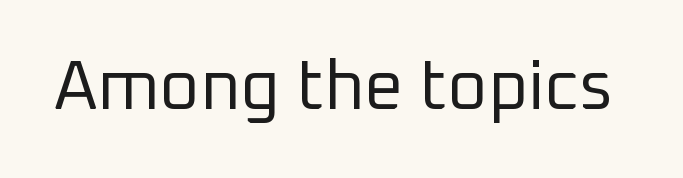
{"serif": "no", "italic": "no", "bold": "no", "weight": "regular", "width": "normal", "stroke_contrast": "low", "x_height": "medium", "monospaced": "no", "underline": "no", "letter_spacing": "normal", "letter_spacing_em": 0.0, "glyph_px": 69}
